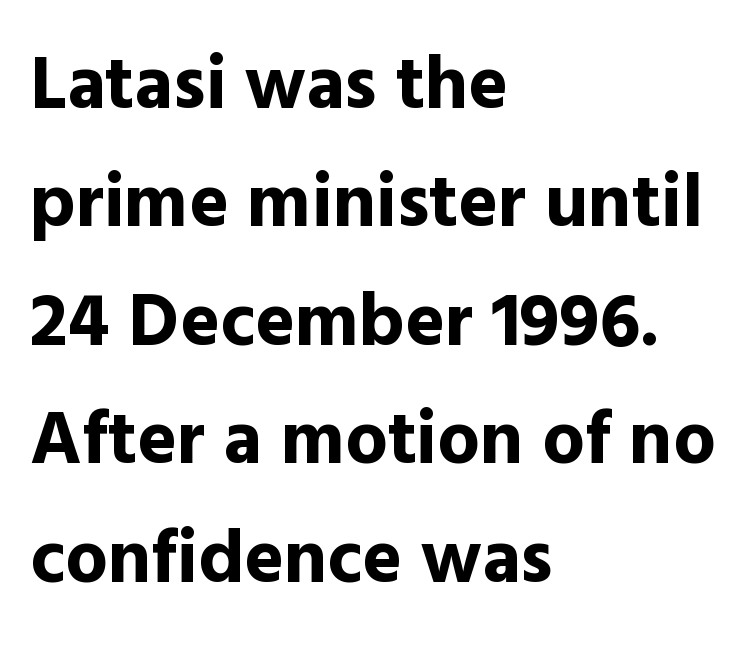
Q: Is the text bold? A: Yes.
Q: Is the text italic (slanted)? A: No, it is upright.
Q: Is the typeface a serif or a sans-serif typeface? A: Sans-serif.
Q: Is the text underlined? A: No.
Q: How is the paragraph aligned? A: Left-aligned.
Q: Is the spacing between letters normal or unusually wide? A: Normal.
Q: Is the spacing between lines tight, normal or loose? A: Normal.
Q: Width (condensed, normal, or wide)? A: Normal.
Q: x-height? A: Medium.
Q: Monospaced? A: No.
